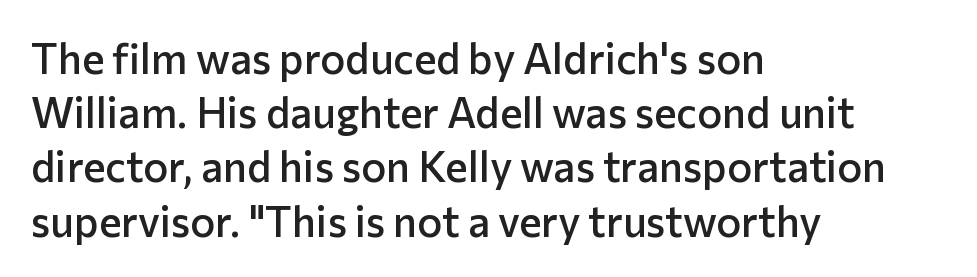
Whoever set this chose a conventional vertical rhythm. Check under the words: just untouched page. Typographically, this falls in the sans-serif category. Italic? Not at all — the glyphs are vertical.
